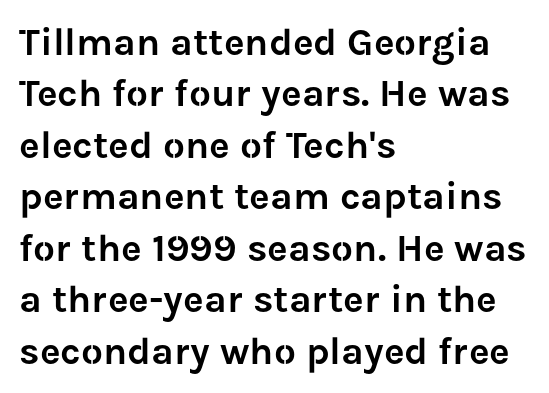
{"serif": "no", "italic": "no", "width": "normal", "stroke_contrast": "low", "x_height": "medium", "monospaced": "no", "underline": "no", "align": "left", "line_spacing": "normal", "line_spacing_ratio": 1.32, "letter_spacing": "normal", "letter_spacing_em": 0.0, "glyph_px": 39}
